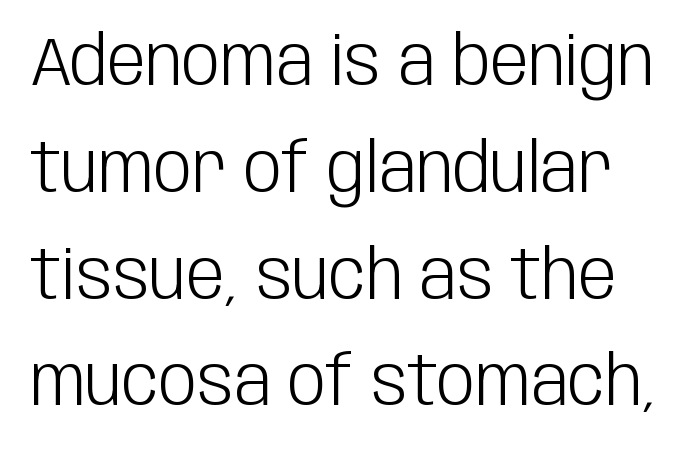
Q: Is the text bold? A: No.
Q: Is the text italic (slanted)? A: No, it is upright.
Q: Is the typeface a serif or a sans-serif typeface? A: Sans-serif.
Q: Is the text underlined? A: No.
Q: Is the spacing between letters normal or unusually wide? A: Normal.
Q: Is the spacing between lines tight, normal or loose? A: Normal.
Q: Width (condensed, normal, or wide)? A: Condensed.
Q: Stroke contrast? A: Low.
Q: x-height? A: Large.
Q: Monospaced? A: No.
